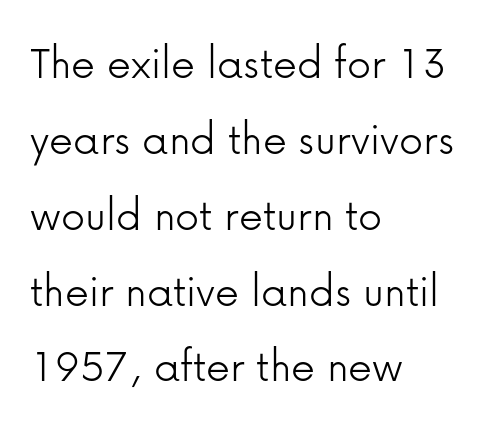
The image shows 48 px light sans-serif type, upright; set left-aligned, normal line spacing (1.58x), normal letter spacing, not underlined; low stroke contrast and a medium x-height.
